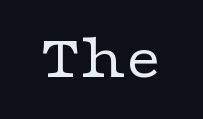
Q: Is the text bold? A: No.
Q: Is the text italic (slanted)? A: No, it is upright.
Q: Is the typeface a serif or a sans-serif typeface? A: Serif.
Q: Is the text underlined? A: No.
Q: Is the spacing between letters normal or unusually wide? A: Normal.
Q: Width (condensed, normal, or wide)? A: Wide.
Q: Stroke contrast? A: Low.
Q: x-height? A: Medium.
Q: Monospaced? A: No.
